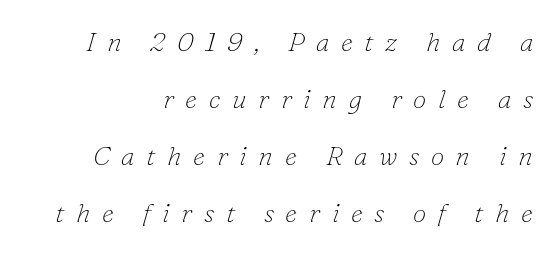
{"italic": "yes", "lean": "right", "slant_degrees": 16, "bold": "no", "underline": "no", "line_spacing": "loose", "line_spacing_ratio": 2.11, "letter_spacing": "wide", "letter_spacing_em": 0.43, "glyph_px": 27}
